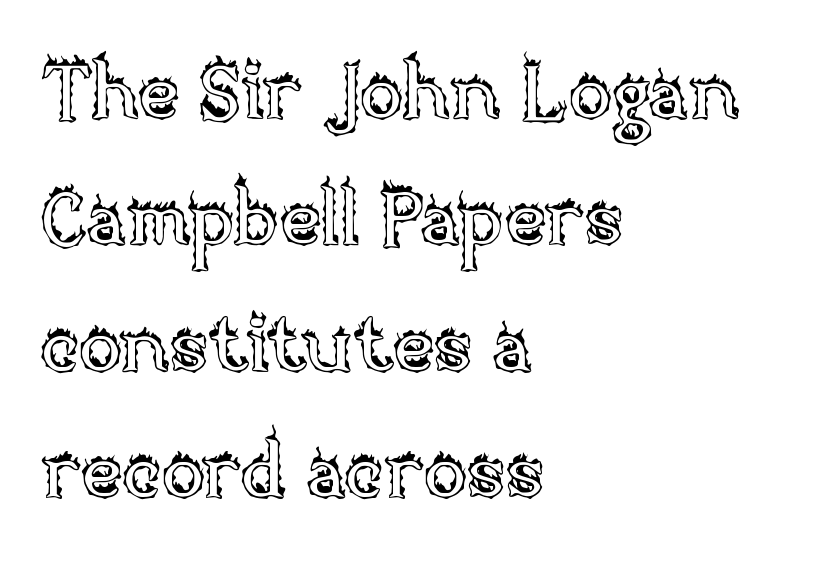
Q: Is the text italic (slanted)? A: No, it is upright.
Q: Is the text underlined? A: No.
Q: How is the paragraph aligned? A: Left-aligned.
Q: Is the spacing between letters normal or unusually wide? A: Normal.
Q: Is the spacing between lines tight, normal or loose? A: Normal.
Q: Width (condensed, normal, or wide)? A: Normal.
Q: x-height? A: Large.
Q: Monospaced? A: No.
